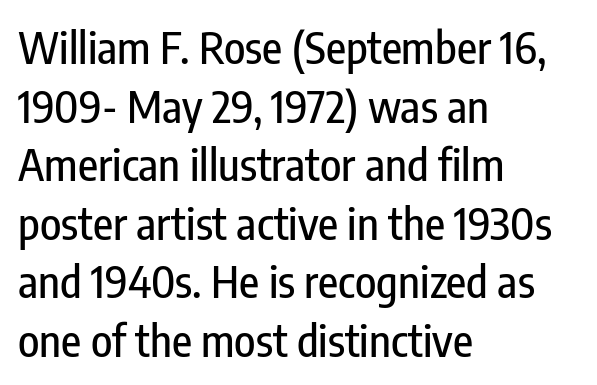
{"serif": "no", "italic": "no", "width": "condensed", "stroke_contrast": "low", "x_height": "medium", "monospaced": "no", "underline": "no", "align": "left", "line_spacing": "normal", "line_spacing_ratio": 1.33, "letter_spacing": "normal", "letter_spacing_em": 0.0, "glyph_px": 44}
